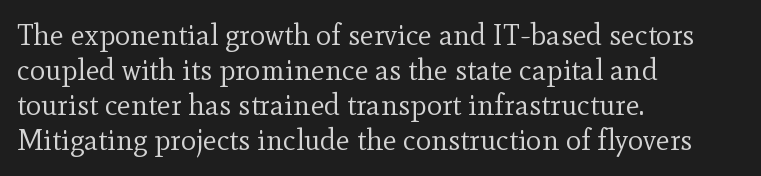
Any mark beneath the type? The region is blank. Caption: standard tracking, unaltered. Does the copy run flush right? No — it runs flush left. Characters remain perfectly vertical along every line.
